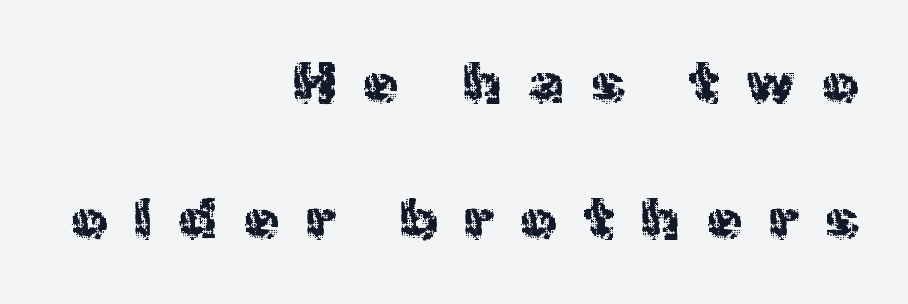
Is this a sans? Yes — the strokes have no serifs. These glyphs show unthickened strokes, regular width or finer. It's the straight-up-and-down kind of type. Airy leading. Proportional: the letters do not fall into vertical columns. The passage shown has open, widely tracked lettering throughout.
